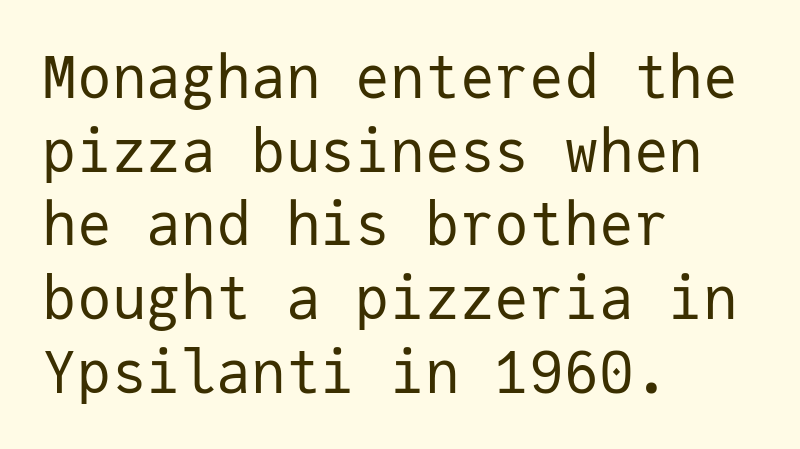
{"serif": "no", "italic": "no", "bold": "no", "weight": "regular", "width": "normal", "stroke_contrast": "low", "x_height": "medium", "monospaced": "yes", "underline": "no", "align": "left", "line_spacing": "normal", "line_spacing_ratio": 1.27, "letter_spacing": "normal", "letter_spacing_em": 0.0, "glyph_px": 58}
